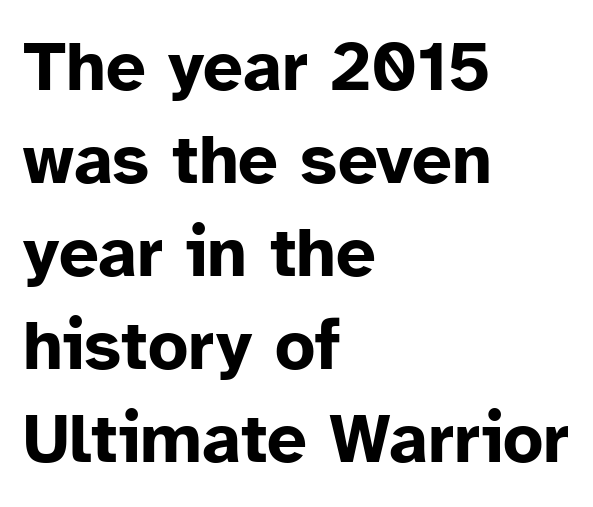
The image shows 70 px bold sans-serif type, upright; set left-aligned, normal line spacing (1.33x), normal letter spacing, not underlined; low stroke contrast and a medium x-height.
